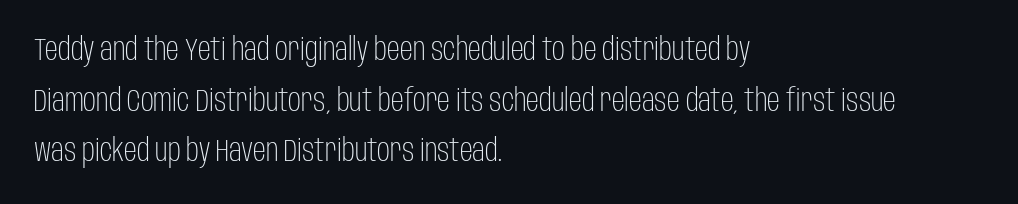
The image shows 32 px light, condensed sans-serif type, upright; set left-aligned, normal line spacing (1.58x), normal letter spacing, not underlined; low stroke contrast and a large x-height.
